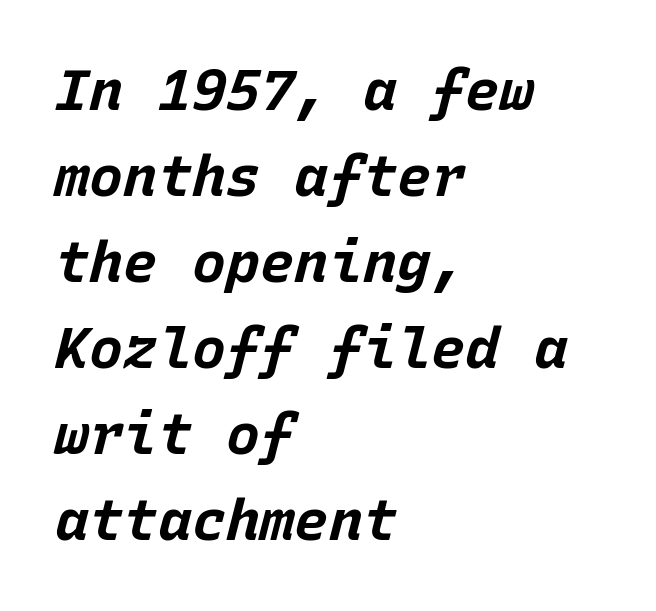
Q: Is the text bold? A: Yes.
Q: Is the text italic (slanted)? A: Yes, it leans right by about 15 degrees.
Q: Is the text underlined? A: No.
Q: How is the paragraph aligned? A: Left-aligned.
Q: Is the spacing between letters normal or unusually wide? A: Normal.
Q: Is the spacing between lines tight, normal or loose? A: Normal.
Q: Width (condensed, normal, or wide)? A: Normal.
Q: Stroke contrast? A: Low.
Q: x-height? A: Large.
Q: Monospaced? A: Yes.
